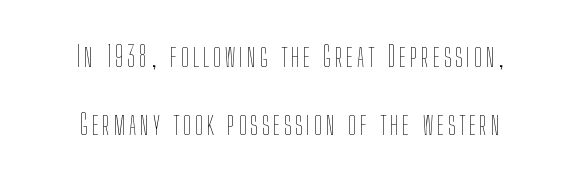
The image shows 29 px thin, condensed type, upright; set centered, loose line spacing (2.35x), not underlined; low stroke contrast and a medium x-height.
